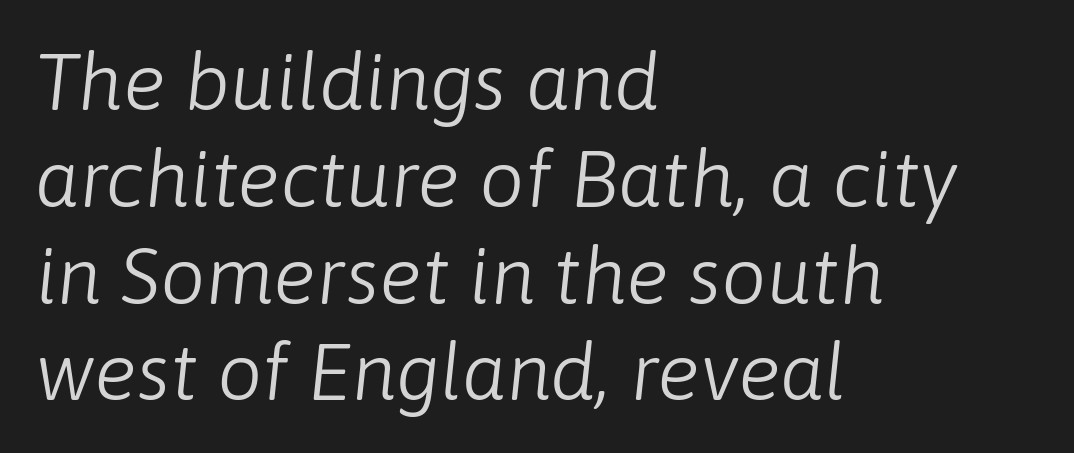
On a weight scale, this lands at 450 or below. The rag falls on the right side of this text block. There's an unmistakable incline to the writing here. Quick note: underline off. Character widths vary here, with narrow letters taking less room than wide ones.
